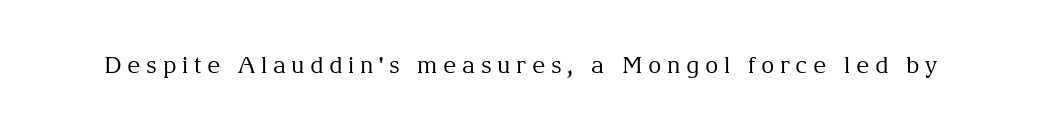
The image shows 23 px text type, upright; set unusually wide letter spacing (+0.24 em), not underlined.
